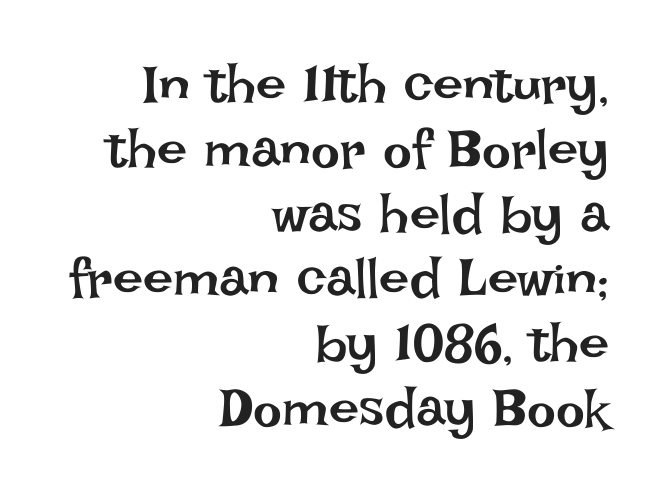
{"italic": "no", "bold": "no", "weight": "regular", "width": "normal", "stroke_contrast": "low", "x_height": "large", "monospaced": "no", "underline": "no", "align": "right", "line_spacing_ratio": 1.2, "letter_spacing": "normal", "letter_spacing_em": 0.0, "glyph_px": 54}
